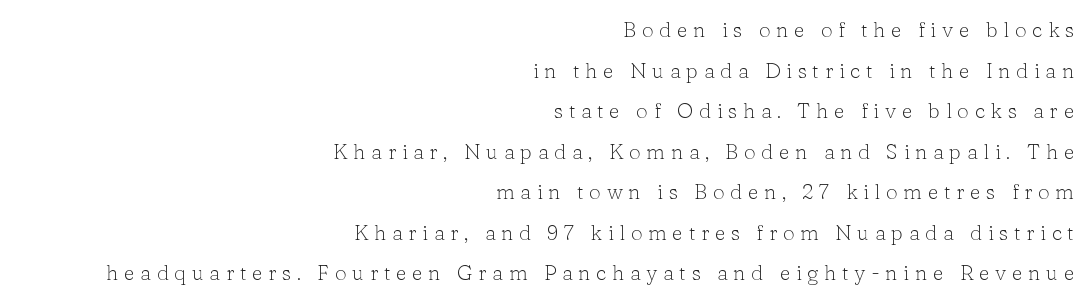
The image shows 21 px text type, upright; set right-aligned, loose line spacing (1.93x), unusually wide letter spacing (+0.27 em), not underlined.
